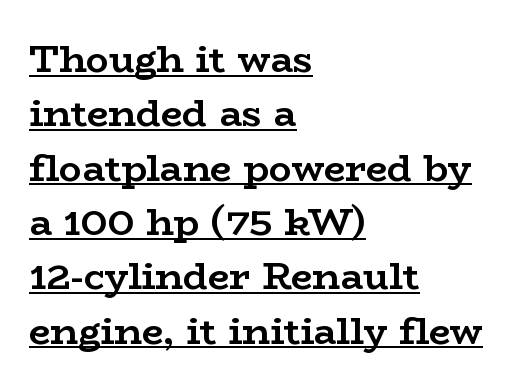
Q: Is the text bold? A: Yes.
Q: Is the text italic (slanted)? A: No, it is upright.
Q: Is the typeface a serif or a sans-serif typeface? A: Serif.
Q: Is the text underlined? A: Yes.
Q: How is the paragraph aligned? A: Left-aligned.
Q: Is the spacing between letters normal or unusually wide? A: Normal.
Q: Is the spacing between lines tight, normal or loose? A: Normal.
Q: Width (condensed, normal, or wide)? A: Wide.
Q: Stroke contrast? A: Low.
Q: x-height? A: Medium.
Q: Monospaced? A: No.
